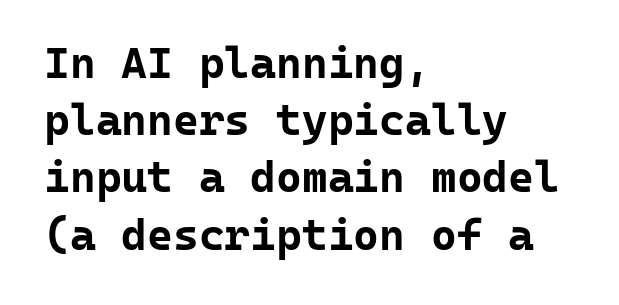
Q: Is the text bold? A: Yes.
Q: Is the text italic (slanted)? A: No, it is upright.
Q: Is the typeface a serif or a sans-serif typeface? A: Sans-serif.
Q: Is the text underlined? A: No.
Q: How is the paragraph aligned? A: Left-aligned.
Q: Is the spacing between letters normal or unusually wide? A: Normal.
Q: Is the spacing between lines tight, normal or loose? A: Normal.
Q: Width (condensed, normal, or wide)? A: Normal.
Q: Stroke contrast? A: Low.
Q: x-height? A: Medium.
Q: Monospaced? A: Yes.
